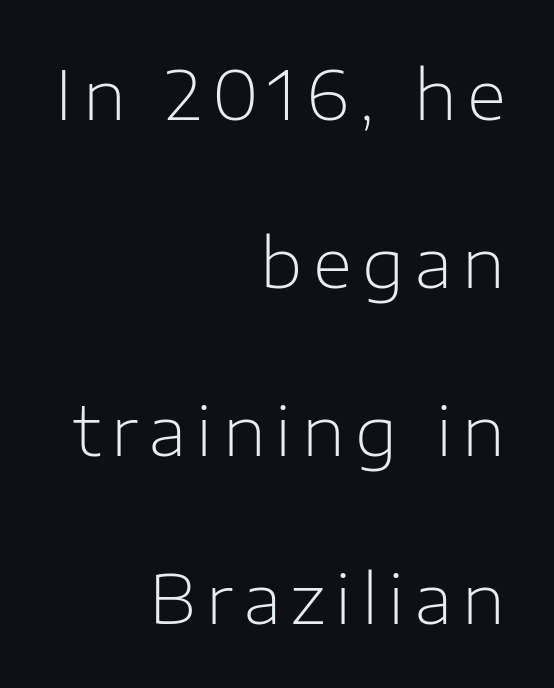
{"serif": "no", "italic": "no", "bold": "no", "weight": "light", "width": "normal", "stroke_contrast": "low", "x_height": "medium", "monospaced": "no", "underline": "no", "align": "right", "line_spacing": "loose", "line_spacing_ratio": 2.47, "glyph_px": 68}
